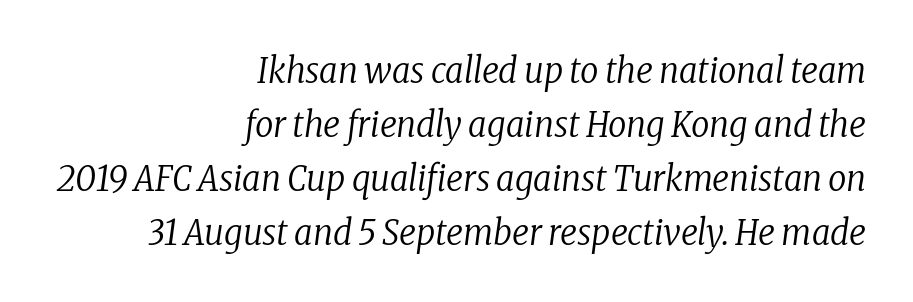
The image shows 36 px regular-weight, condensed serif type, italic (leaning right); set right-aligned, normal line spacing (1.5x), normal letter spacing, not underlined; low stroke contrast and a medium x-height.
